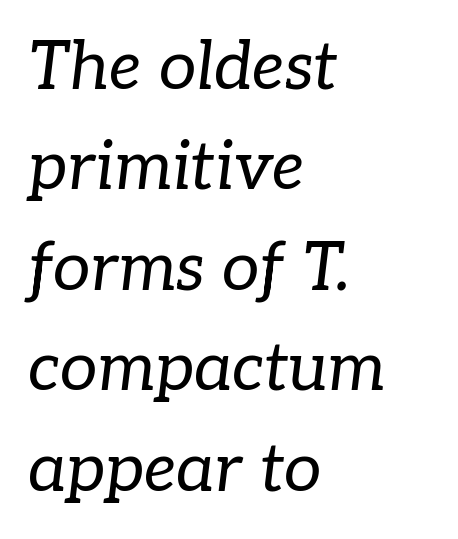
{"serif": "yes", "italic": "yes", "lean": "right", "slant_degrees": 7, "bold": "no", "weight": "regular", "width": "normal", "stroke_contrast": "low", "x_height": "medium", "monospaced": "no", "underline": "no", "align": "left", "line_spacing": "normal", "line_spacing_ratio": 1.5, "letter_spacing": "normal", "letter_spacing_em": 0.0, "glyph_px": 67}
